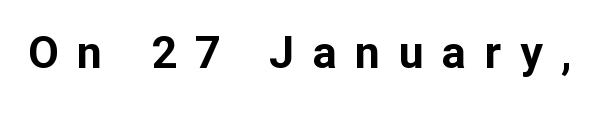
Weight check: bold — yes, fully. This is the regular roman posture of the typeface. Varying glyph widths throughout — classic text-font behaviour. The text was rendered using a sans face with plain stroke endings. Anything drawn beneath the words? Only blank space. The tracking jumps out immediately: characters are airy and widely separated.
